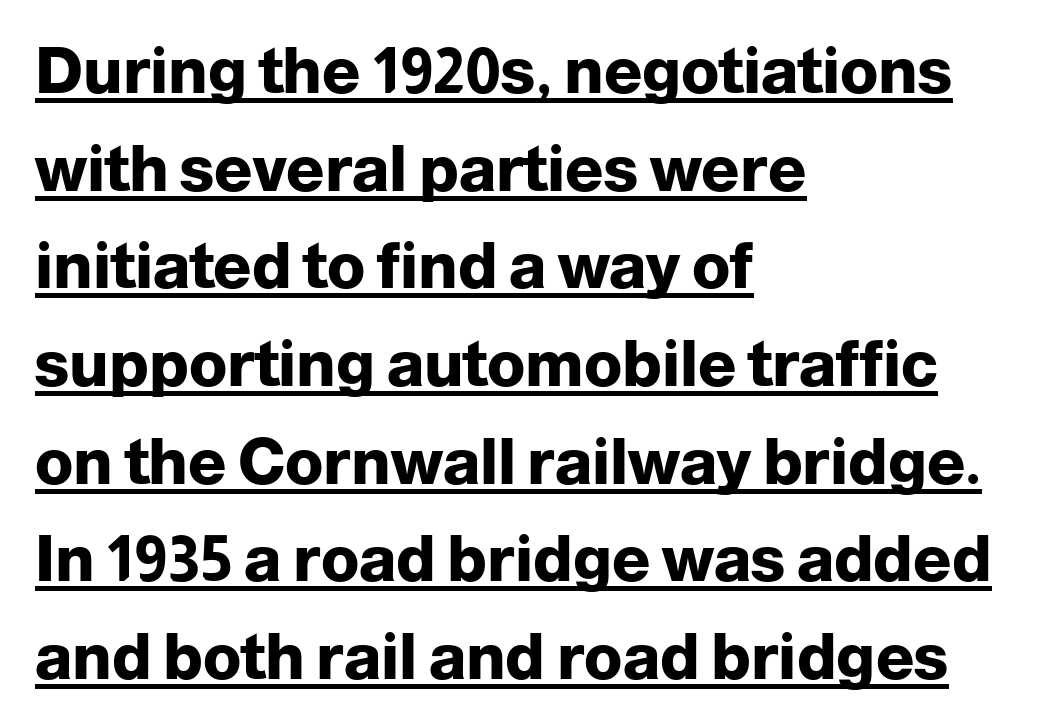
Q: Is the text bold? A: Yes.
Q: Is the text italic (slanted)? A: No, it is upright.
Q: Is the typeface a serif or a sans-serif typeface? A: Sans-serif.
Q: Is the text underlined? A: Yes.
Q: How is the paragraph aligned? A: Left-aligned.
Q: Is the spacing between letters normal or unusually wide? A: Normal.
Q: Is the spacing between lines tight, normal or loose? A: Normal.
Q: Width (condensed, normal, or wide)? A: Normal.
Q: Stroke contrast? A: Low.
Q: x-height? A: Medium.
Q: Monospaced? A: No.
